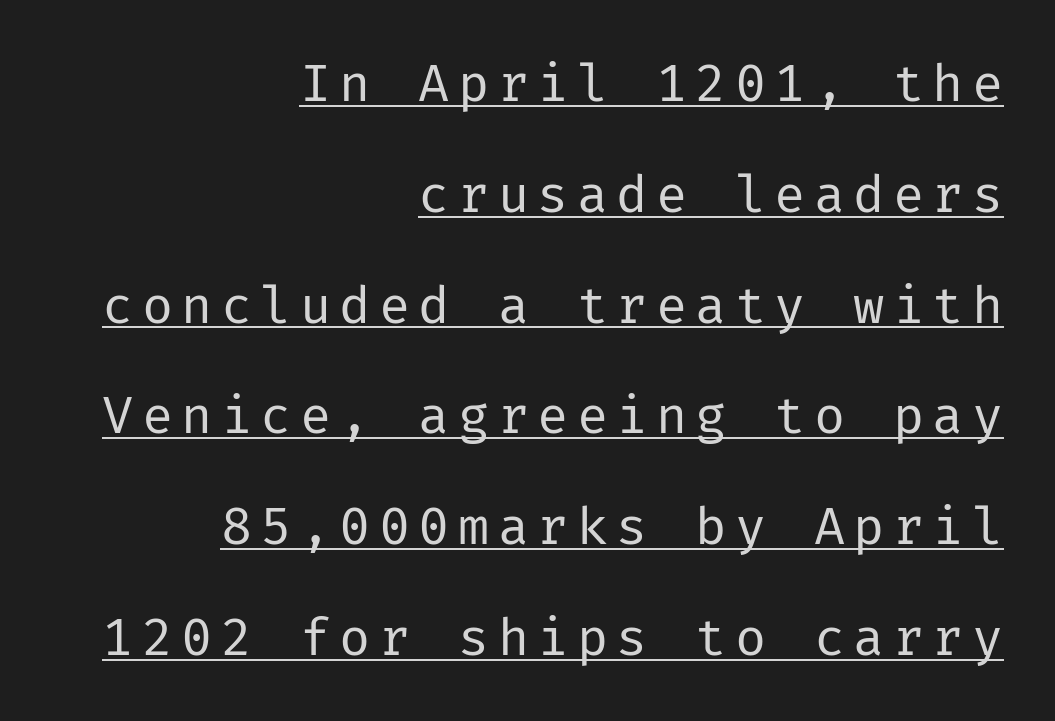
The image shows 52 px regular-weight sans-serif type, upright; set right-aligned, loose line spacing (2.13x), underlined; low stroke contrast and a medium x-height.
